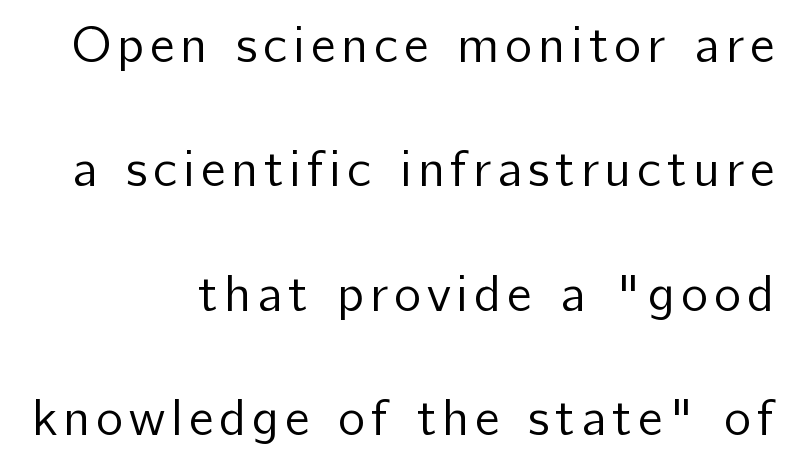
Each new line begins a long way beneath the previous one. Regarding serifs, this sample does without them. On a weight scale, this lands at 450 or below. Nope, not italic — everything's standing straight.
